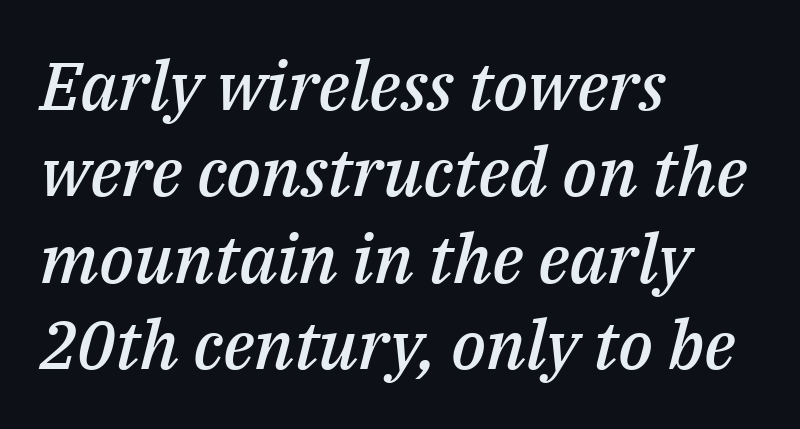
This is moderately heavy type, rendered in semibold. Each row of text sits above clean, open space. The lines are quadded left. Slanted lettering throughout.
